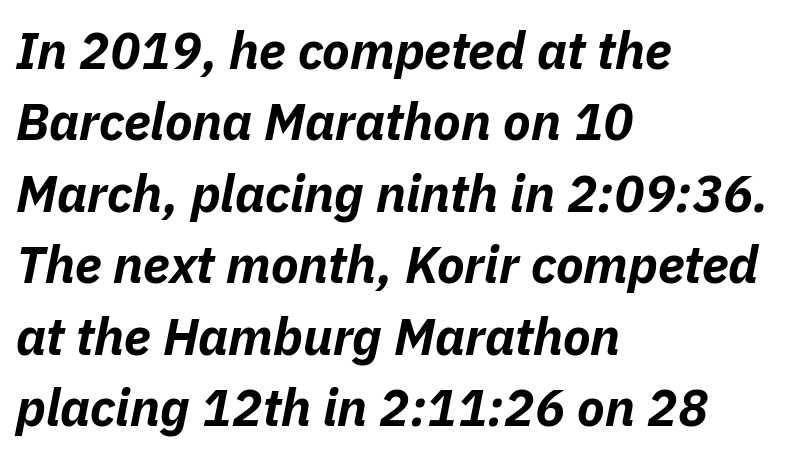
Words appear dense and cohesive because spacing is normal. The characters look thick and weighty, a clear bold. Teacher's note: observe the even left margin — that is flush-left alignment. The axis of the letterforms is tilted away from vertical. A typesetter would call this leading conventional body-copy spacing.
